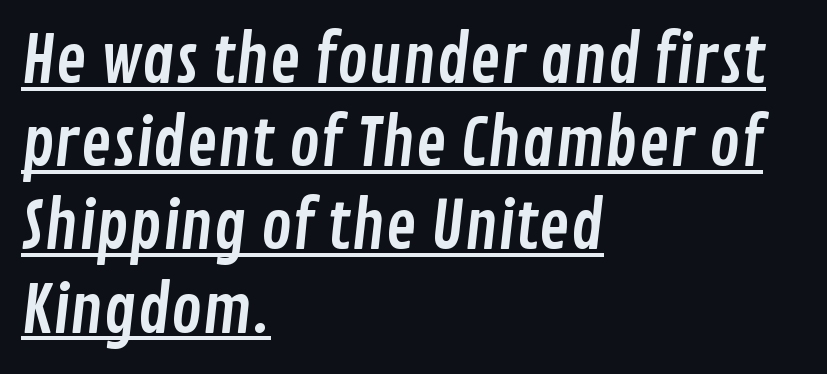
Q: Is the typeface a serif or a sans-serif typeface? A: Sans-serif.
Q: Is the text underlined? A: Yes.
Q: How is the paragraph aligned? A: Left-aligned.
Q: Is the spacing between letters normal or unusually wide? A: Normal.
Q: Is the spacing between lines tight, normal or loose? A: Normal.
Q: Width (condensed, normal, or wide)? A: Condensed.
Q: Stroke contrast? A: Low.
Q: x-height? A: Medium.
Q: Monospaced? A: No.
